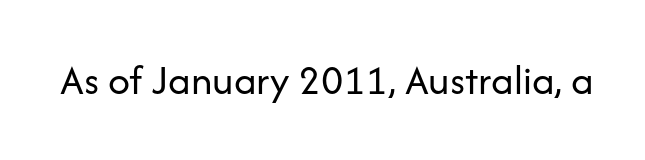
Q: Is the text bold? A: No.
Q: Is the text italic (slanted)? A: No, it is upright.
Q: Is the typeface a serif or a sans-serif typeface? A: Sans-serif.
Q: Is the text underlined? A: No.
Q: Is the spacing between letters normal or unusually wide? A: Normal.
Q: Width (condensed, normal, or wide)? A: Normal.
Q: Stroke contrast? A: Low.
Q: x-height? A: Medium.
Q: Monospaced? A: No.
